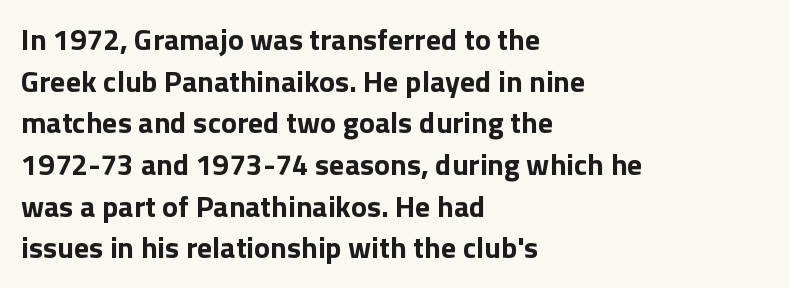
Just letters on the line, the space beneath them empty. Notice how descenders clear the ascenders below comfortably — that's standard leading. Nobody touched the tracking dial on this one. If you drew a line through each stem, it would be perfectly vertical. Serifs: no, the terminals of the letterforms are clean.
